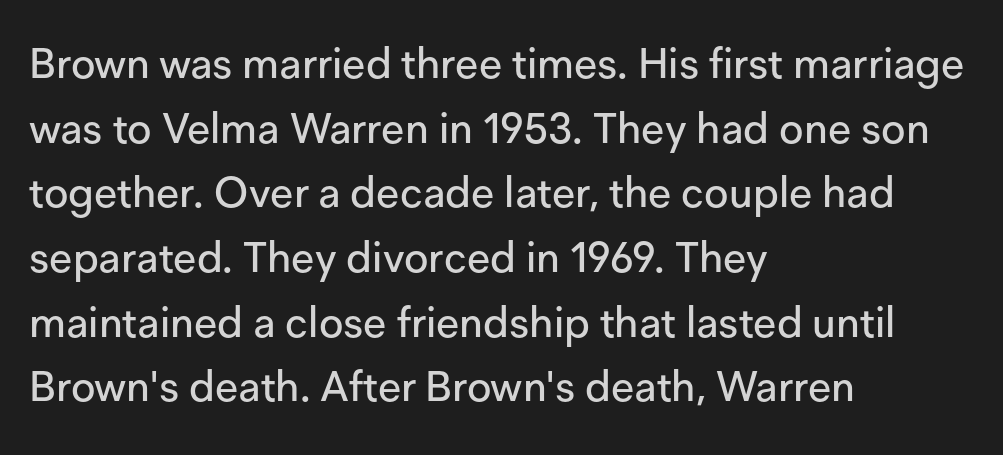
{"serif": "no", "italic": "no", "width": "normal", "stroke_contrast": "low", "x_height": "medium", "monospaced": "no", "underline": "no", "align": "left", "line_spacing": "normal", "line_spacing_ratio": 1.54, "letter_spacing": "normal", "letter_spacing_em": 0.0, "glyph_px": 42}
